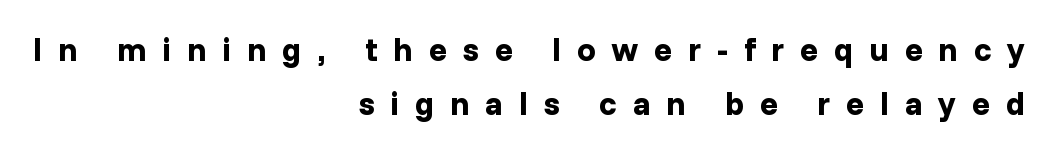
{"serif": "no", "italic": "no", "bold": "yes", "weight": "bold", "width": "normal", "stroke_contrast": "low", "x_height": "medium", "monospaced": "no", "underline": "no", "align": "right", "line_spacing": "normal", "line_spacing_ratio": 1.65, "letter_spacing": "wide", "letter_spacing_em": 0.48, "glyph_px": 33}
